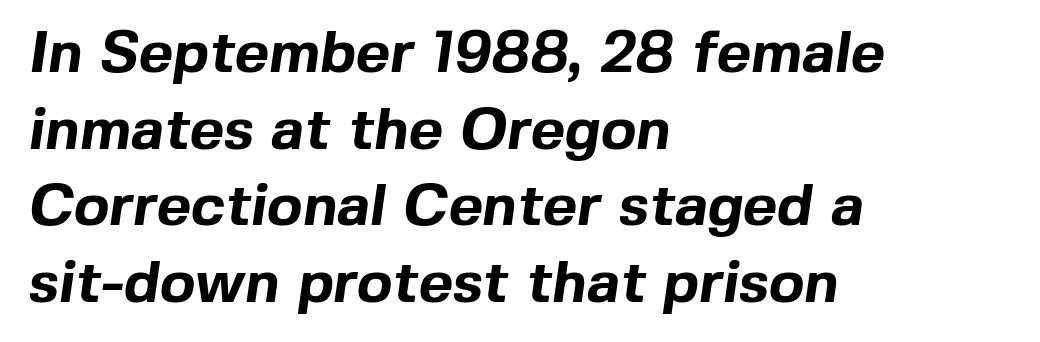
Only glyphs here, with clear space below each row. Looks like regular typesetting: each glyph gets only the width it needs. The face used here is a sans, in the tradition of grotesques and geometrics. The rendering anchors every line to the left-hand side.
